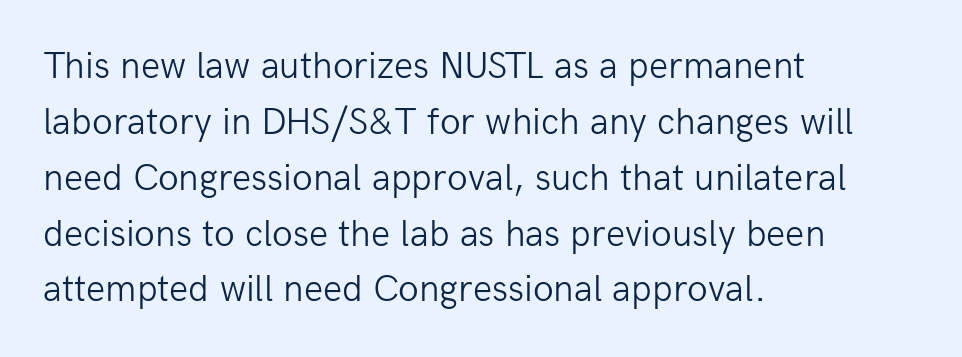
Q: Is the text bold? A: No.
Q: Is the text italic (slanted)? A: No, it is upright.
Q: Is the typeface a serif or a sans-serif typeface? A: Sans-serif.
Q: Is the text underlined? A: No.
Q: How is the paragraph aligned? A: Left-aligned.
Q: Is the spacing between letters normal or unusually wide? A: Normal.
Q: Is the spacing between lines tight, normal or loose? A: Normal.
Q: Width (condensed, normal, or wide)? A: Normal.
Q: Stroke contrast? A: Low.
Q: x-height? A: Medium.
Q: Monospaced? A: No.
